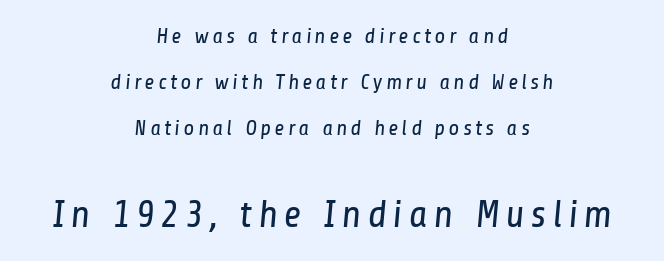
Q: Is the text bold? A: No.
Q: Is the typeface a serif or a sans-serif typeface? A: Sans-serif.
Q: Is the text underlined? A: No.
Q: How is the paragraph aligned? A: Centered.
Q: Is the spacing between lines tight, normal or loose? A: Loose.
Q: Which block of text is set in a larger size, the first (top) or the second (bottom)? A: The second (bottom) one.
Q: Width (condensed, normal, or wide)? A: Condensed.
Q: Stroke contrast? A: Low.
Q: x-height? A: Medium.
Q: Monospaced? A: No.
